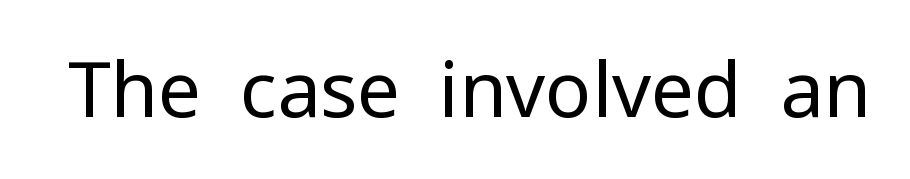
The typeface has the unassuming heft of standard copy or less. In terms of posture, this sample is upright. Students, note that the glyphs here touch the page at normal intervals. A clean baseline with only descenders dipping below it.
